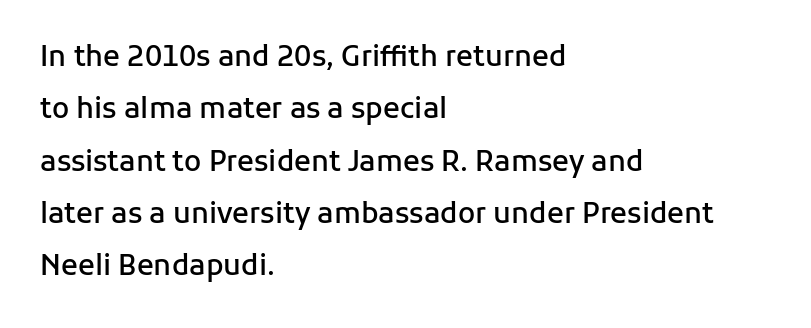
Q: Is the text bold? A: Semi-bold.
Q: Is the text italic (slanted)? A: No, it is upright.
Q: Is the typeface a serif or a sans-serif typeface? A: Sans-serif.
Q: Is the text underlined? A: No.
Q: How is the paragraph aligned? A: Left-aligned.
Q: Is the spacing between letters normal or unusually wide? A: Normal.
Q: Width (condensed, normal, or wide)? A: Normal.
Q: Stroke contrast? A: Low.
Q: x-height? A: Medium.
Q: Monospaced? A: No.
